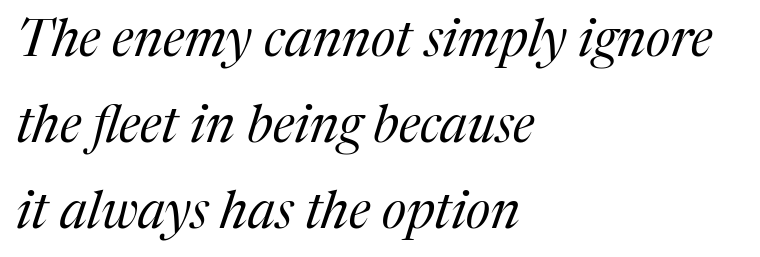
Serifs: yes, visible at the terminals of the letterforms. The gap between lines stays unmarked. Italic? Definitely — the glyphs are oblique. Letters have the restrained weight of plain body copy at most. Default kerning and tracking; the words read as compact shapes. Do the characters align in a grid? No, the font is proportional.
